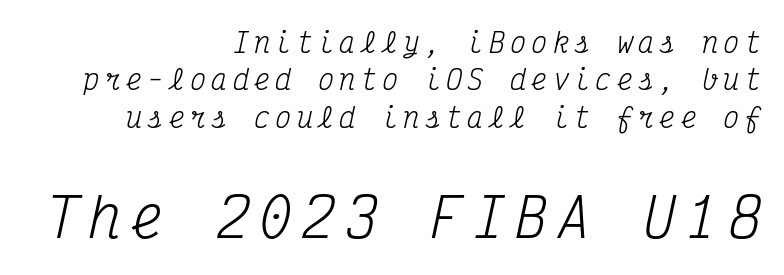
The image shows 54 px regular-weight, condensed serif type, italic (leaning right), monospaced; set right-aligned, normal line spacing (1.38x), not underlined; the second (bottom) block is 2.0x larger; medium stroke contrast and a medium x-height.
